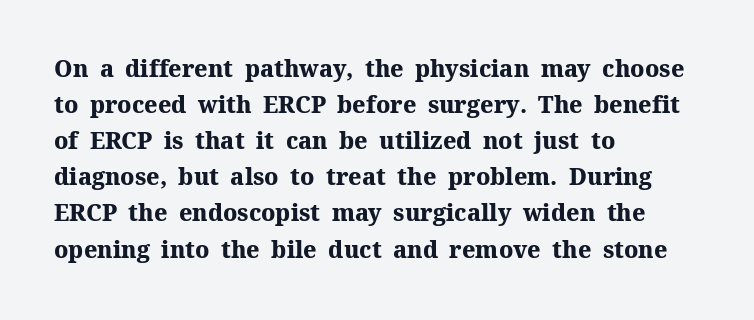
{"italic": "no", "bold": "yes", "underline": "no", "align": "left", "line_spacing": "normal", "line_spacing_ratio": 1.57, "letter_spacing": "normal", "letter_spacing_em": 0.0, "glyph_px": 23}
